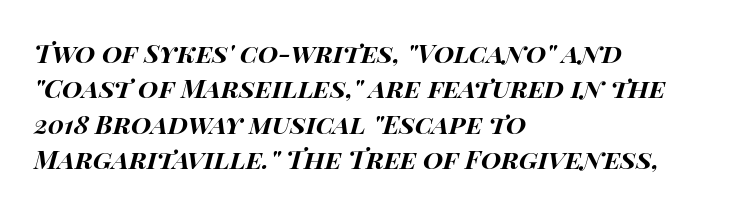
The ragged edge is on the right, which tells us the setting is flush left. Nobody touched the tracking dial on this one. I'd describe the lettering as bold — thick and assertive. Lines of text with bare space underneath. This sample keeps an unexceptional amount of space between lines.
